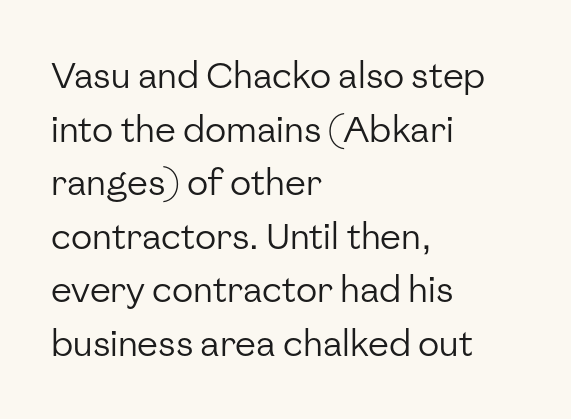
The image shows 35 px regular-weight sans-serif type, upright; set left-aligned, normal line spacing (1.53x), normal letter spacing, not underlined; low stroke contrast and a medium x-height.
